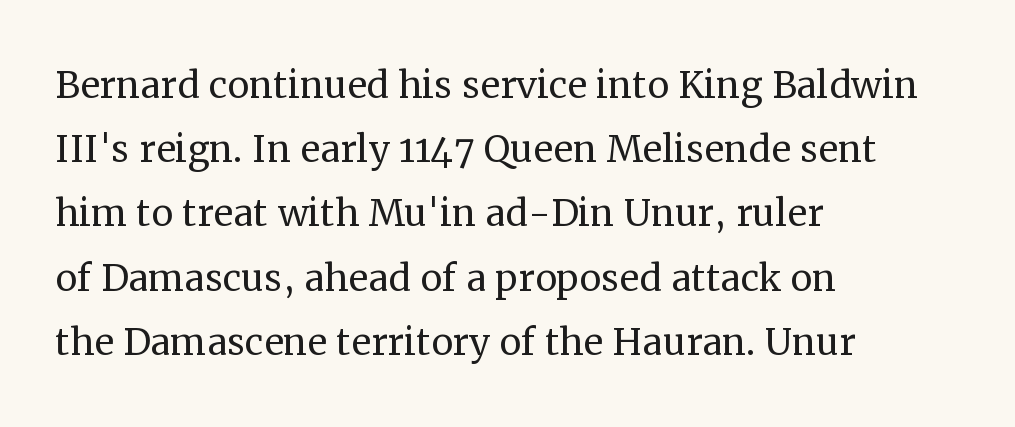
The image shows 49 px regular-weight serif type, upright; set left-aligned, normal line spacing (1.31x), normal letter spacing, not underlined; medium stroke contrast and a medium x-height.
